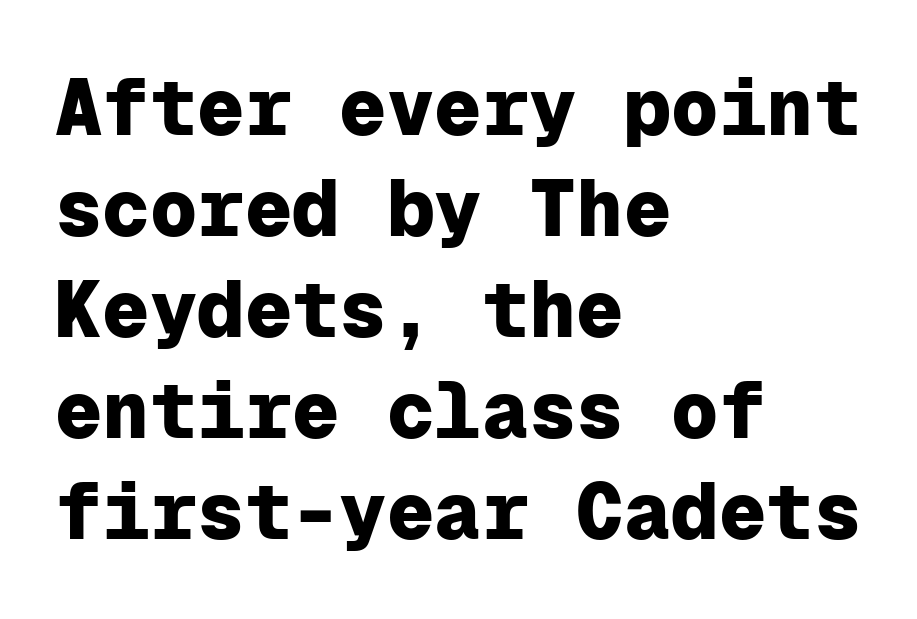
The image shows 79 px heavy sans-serif type, upright, monospaced; set left-aligned, normal line spacing (1.28x), normal letter spacing, not underlined; low stroke contrast and a medium x-height.
